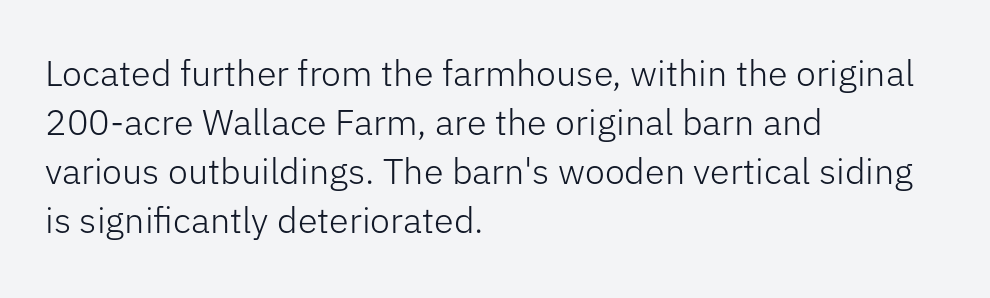
Q: Is the text bold? A: No.
Q: Is the text italic (slanted)? A: No, it is upright.
Q: Is the typeface a serif or a sans-serif typeface? A: Sans-serif.
Q: Is the text underlined? A: No.
Q: How is the paragraph aligned? A: Left-aligned.
Q: Is the spacing between letters normal or unusually wide? A: Normal.
Q: Is the spacing between lines tight, normal or loose? A: Normal.
Q: Width (condensed, normal, or wide)? A: Normal.
Q: Stroke contrast? A: Low.
Q: x-height? A: Medium.
Q: Monospaced? A: No.
